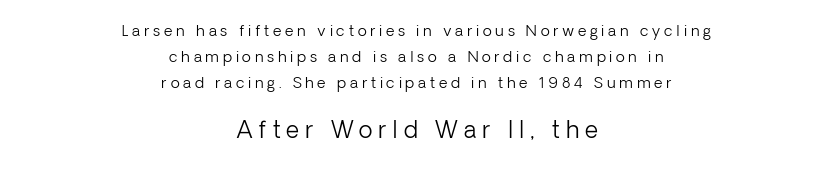
The rendering enlarges the type as you move from the upper chunk to the lower. The words here are not underlined. Does extra space separate the letters? Yes, quite a lot of it. Heft: none added — not bold. In terms of posture, this sample is upright. Reading down the block, each line starts at a different indent, mirrored at its end.
